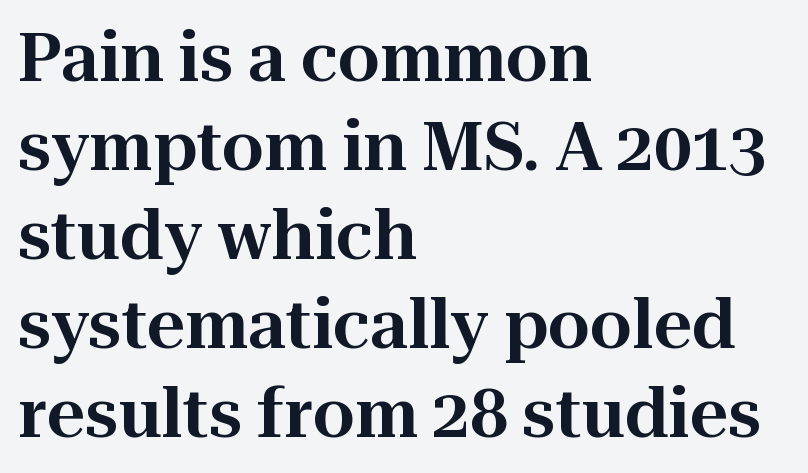
Q: Is the text italic (slanted)? A: No, it is upright.
Q: Is the typeface a serif or a sans-serif typeface? A: Serif.
Q: Is the text underlined? A: No.
Q: How is the paragraph aligned? A: Left-aligned.
Q: Is the spacing between letters normal or unusually wide? A: Normal.
Q: Is the spacing between lines tight, normal or loose? A: Normal.
Q: Width (condensed, normal, or wide)? A: Normal.
Q: Stroke contrast? A: High.
Q: x-height? A: Medium.
Q: Monospaced? A: No.
